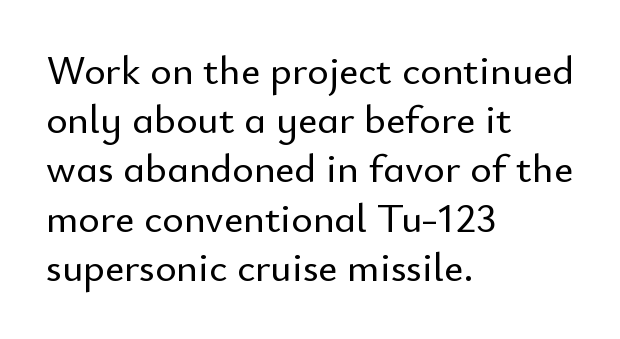
Q: Is the text italic (slanted)? A: No, it is upright.
Q: Is the typeface a serif or a sans-serif typeface? A: Sans-serif.
Q: Is the text underlined? A: No.
Q: How is the paragraph aligned? A: Left-aligned.
Q: Is the spacing between letters normal or unusually wide? A: Normal.
Q: Width (condensed, normal, or wide)? A: Normal.
Q: Stroke contrast? A: Low.
Q: x-height? A: Small.
Q: Monospaced? A: No.
